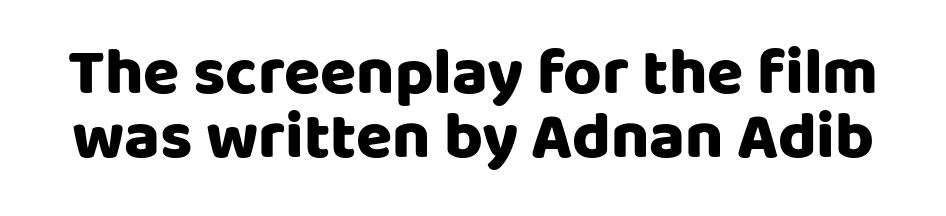
The image shows 66 px heavy sans-serif type, upright; set tight line spacing (0.97x), normal letter spacing, not underlined; low stroke contrast and a large x-height.
